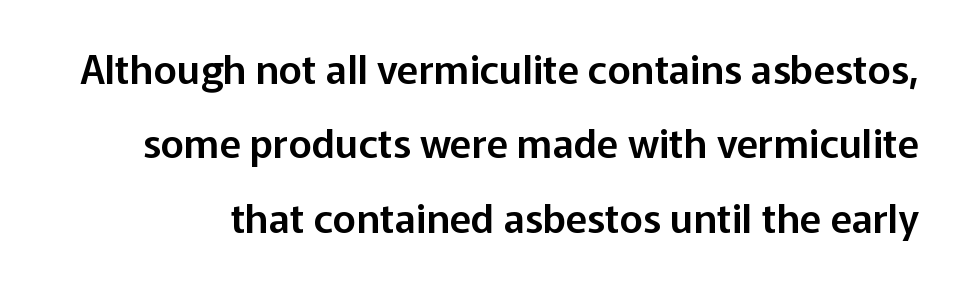
Here the designer chose a conventional face with non-uniform glyph widths. Inter-character spacing is left at the font's built-in metrics. Notice how the stems are strictly vertical — no italics here. A clean baseline with only descenders dipping below it. The typeface chosen for these lines omits serifs.
